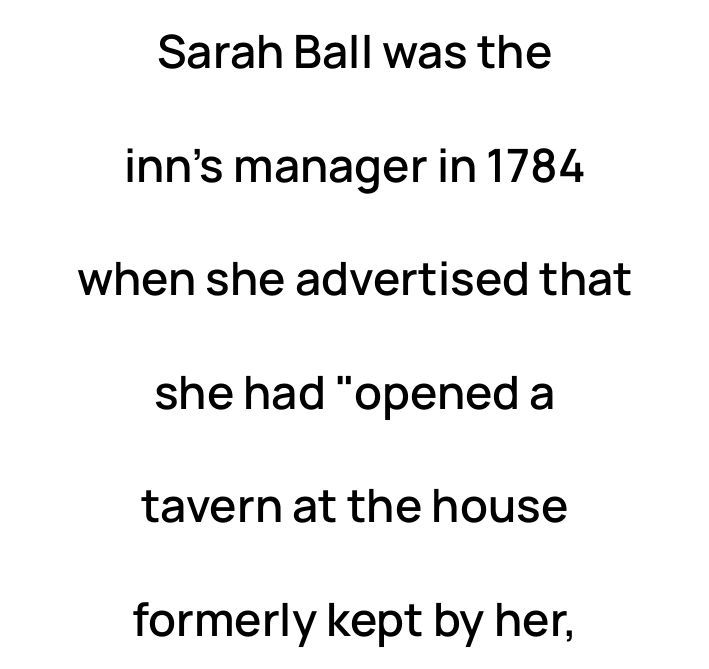
The designer went with a sans here, leaving each stem footless. This rendering features lettering with no underline. You could not count columns in this text — the font is proportionally spaced. Loosely led — the rows are spread out. The setting favours the middle, as headings and verse often do.
